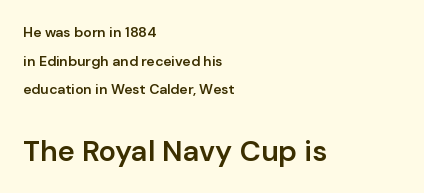
Vertically, the passage feels expansive, rows floating well apart. In terms of weight, the rendering is demibold, just under bold. Proportional: the letters do not fall into vertical columns. Which of the two is more prominent by size? The second, at the bottom. Italic? Not at all — the glyphs are vertical. The area under the type is left untouched.
